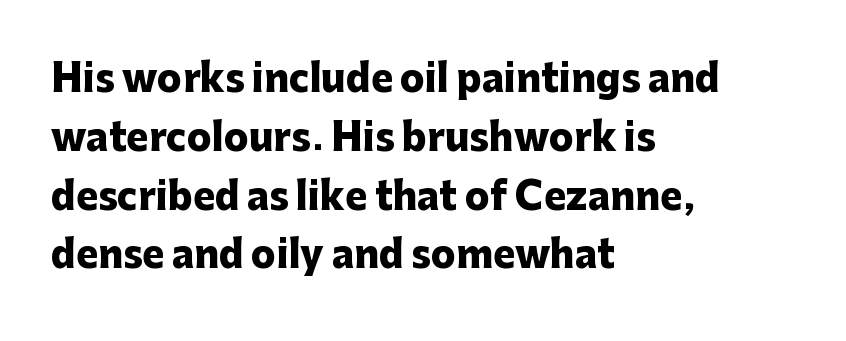
Evenly set lines give the paragraph a standard silhouette. Each letter keeps its own natural width here, so spacing adapts to shape. Note: no serifs on the glyphs. A full-strength bold gives these letters their thick strokes.
